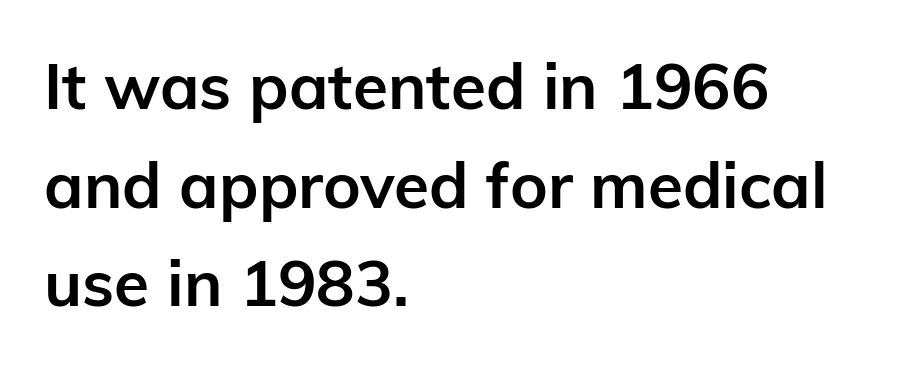
{"serif": "no", "italic": "no", "bold": "yes", "weight": "semibold", "width": "normal", "stroke_contrast": "low", "x_height": "medium", "monospaced": "no", "underline": "no", "align": "left", "line_spacing": "normal", "line_spacing_ratio": 1.54, "letter_spacing": "normal", "letter_spacing_em": 0.0, "glyph_px": 64}
